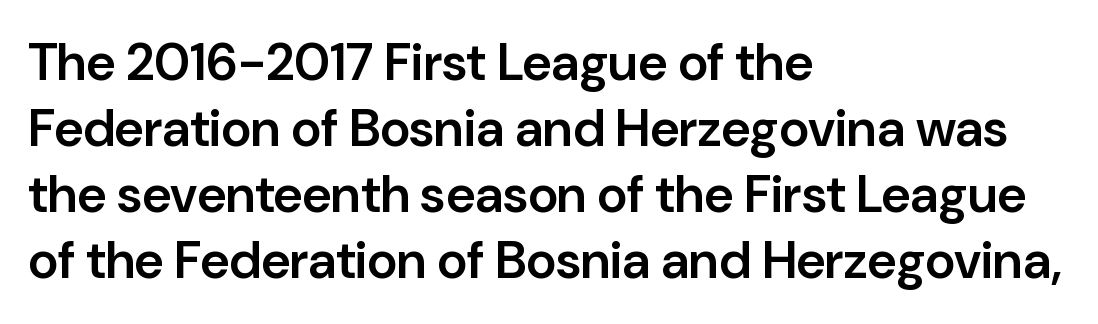
The image shows 52 px semibold sans-serif type, upright; set left-aligned, normal line spacing (1.27x), normal letter spacing, not underlined; low stroke contrast and a medium x-height.
